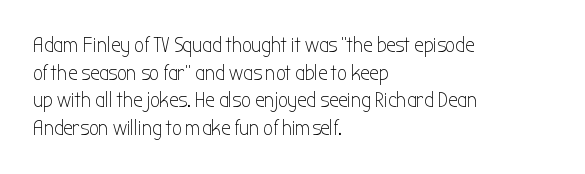
The image shows 21 px text type, upright; set left-aligned, normal line spacing (1.31x), normal letter spacing, not underlined.
